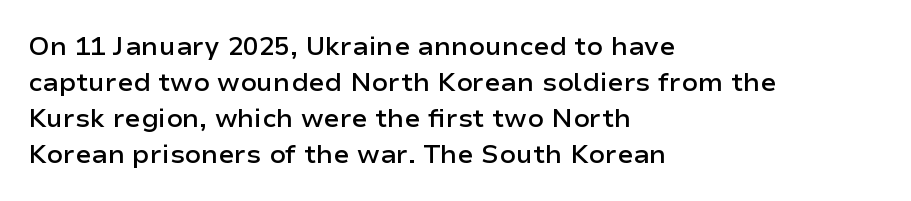
Q: Is the text bold? A: Semi-bold.
Q: Is the text italic (slanted)? A: No, it is upright.
Q: Is the text underlined? A: No.
Q: How is the paragraph aligned? A: Left-aligned.
Q: Is the spacing between letters normal or unusually wide? A: Normal.
Q: Is the spacing between lines tight, normal or loose? A: Normal.
